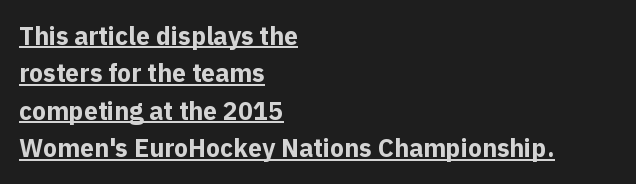
Weight check: bold — yes, fully. Italic: no, the glyphs are upright roman. Glyph-to-glyph distance matches everyday printed text. The space between consecutive lines is moderate. Line beginnings align vertically; line endings do not.
